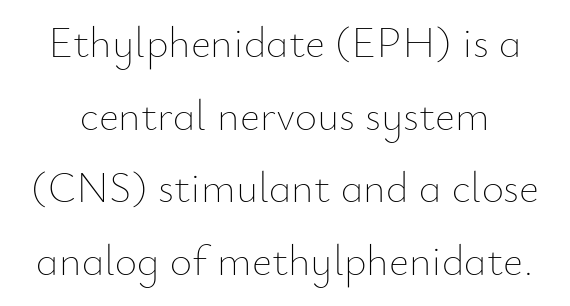
{"italic": "no", "bold": "no", "weight": "thin", "width": "normal", "stroke_contrast": "low", "x_height": "small", "monospaced": "no", "underline": "no", "line_spacing": "normal", "line_spacing_ratio": 1.69, "letter_spacing": "normal", "letter_spacing_em": 0.0, "glyph_px": 43}
